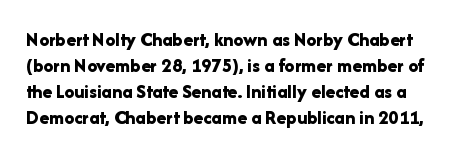
The image shows 20 px bold type, upright; set normal line spacing (1.3x), normal letter spacing, not underlined.
